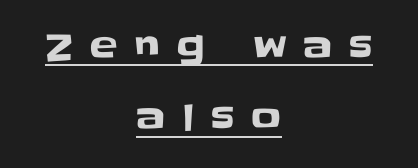
How would I describe the line gaps? Wide and relaxed. Ordinary non-slanted type is in use. Underlining? Definitely there. Proportional: the letters do not fall into vertical columns.
